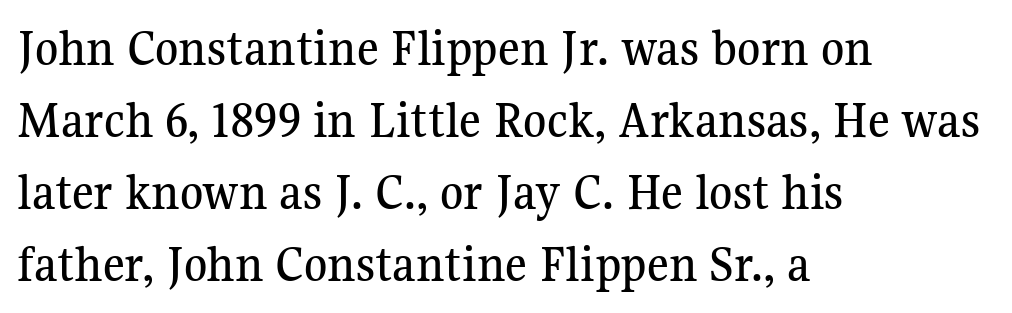
Unlike italic type, these characters show no tilt at all. Anything drawn beneath the words? Only blank space. These lines stack with their left ends in a neat column. Each letter keeps its own natural width here, so spacing adapts to shape.
